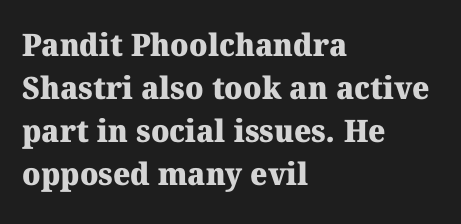
The image shows 31 px heavy serif type; set left-aligned, normal line spacing (1.39x), normal letter spacing, not underlined; medium stroke contrast and a medium x-height.
